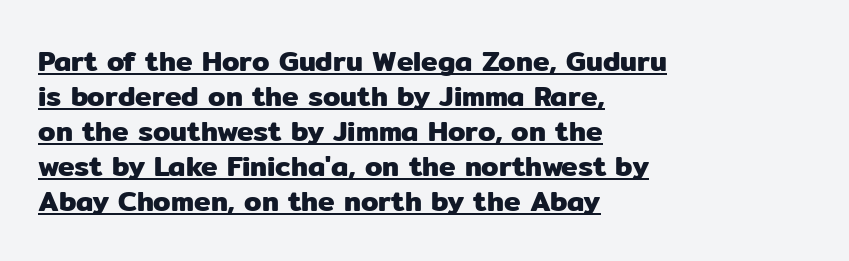
The image shows 28 px sans-serif type, upright; set left-aligned, normal line spacing (1.25x), normal letter spacing, underlined; low stroke contrast and a medium x-height.
